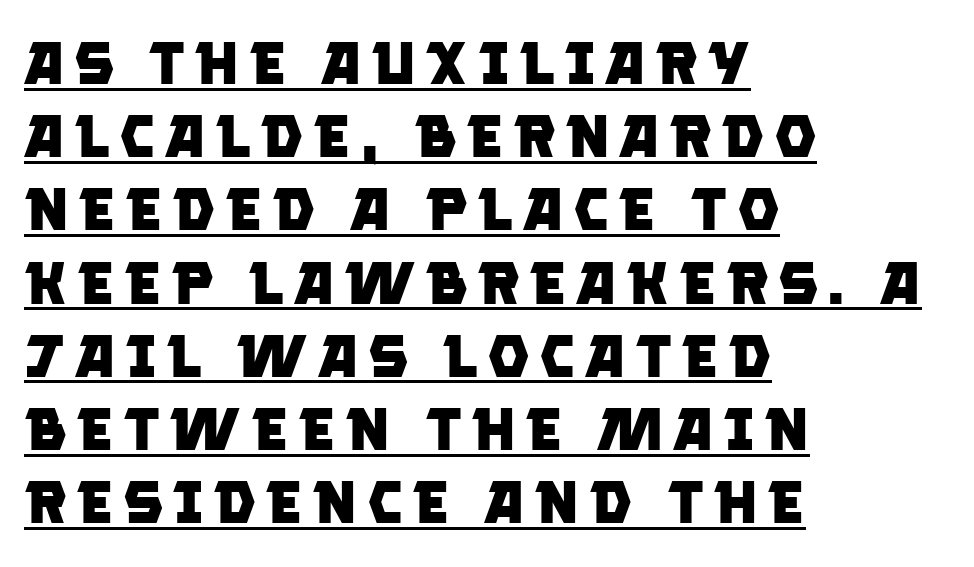
These lines are rendered in a variable-pitch font. The text block is weighted toward the left margin, trailing off unevenly rightward. Strokes here are thick enough to call this a true bold. The rendering shows plain stroke endings on the letterforms — a sans-serif design. A rule runs beneath these lines of type.
